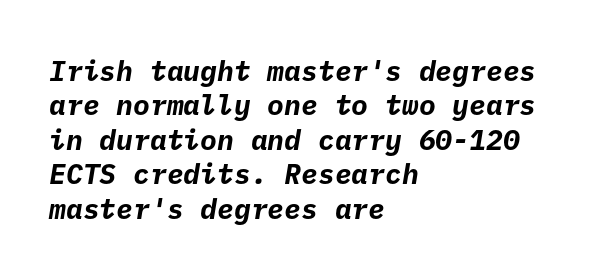
All the whitespace from short lines collects on the right. How heavy is the stroke? Heavy — this is a bold. Lines of text with bare space underneath. Tracking here is standard; glyphs follow each other at the usual distance.
